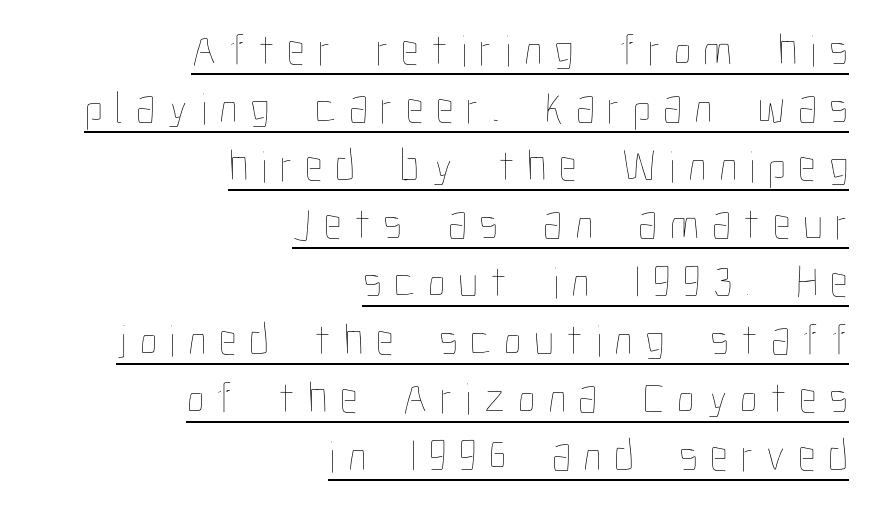
Q: Is the text bold? A: No.
Q: Is the text italic (slanted)? A: No, it is upright.
Q: Is the text underlined? A: Yes.
Q: How is the paragraph aligned? A: Right-aligned.
Q: Is the spacing between letters normal or unusually wide? A: Unusually wide.
Q: Is the spacing between lines tight, normal or loose? A: Normal.
Q: Width (condensed, normal, or wide)? A: Condensed.
Q: Stroke contrast? A: Low.
Q: x-height? A: Medium.
Q: Monospaced? A: No.
